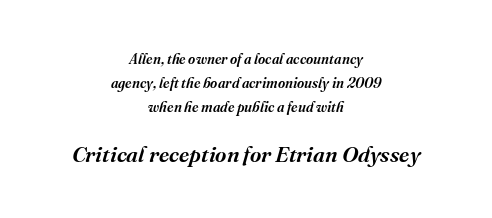
The image shows 22 px text type, italic (leaning right); set centered, line spacing 1.72x, normal letter spacing, not underlined; the second (bottom) block is 1.57x larger.
